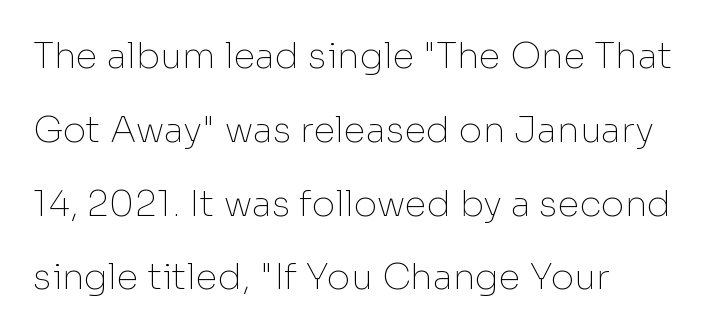
Q: Is the text bold? A: No.
Q: Is the text italic (slanted)? A: No, it is upright.
Q: Is the typeface a serif or a sans-serif typeface? A: Sans-serif.
Q: Is the text underlined? A: No.
Q: How is the paragraph aligned? A: Left-aligned.
Q: Is the spacing between letters normal or unusually wide? A: Normal.
Q: Is the spacing between lines tight, normal or loose? A: Loose.
Q: Width (condensed, normal, or wide)? A: Normal.
Q: Stroke contrast? A: Low.
Q: x-height? A: Medium.
Q: Monospaced? A: No.
